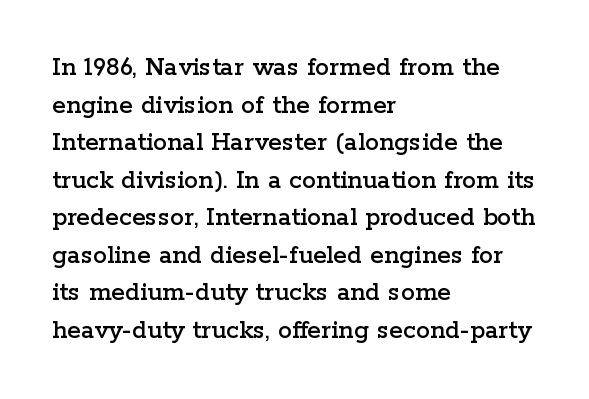
The strip under each line holds only bare page. The face used here is seriffed, in the tradition of book romans. Successive baselines arrive at the customary interval. Characters follow at the spacing the type designer built in. The typesetter chose a ragged-right arrangement here. The lettering stays uniformly vertical, giving the passage a roman look.
